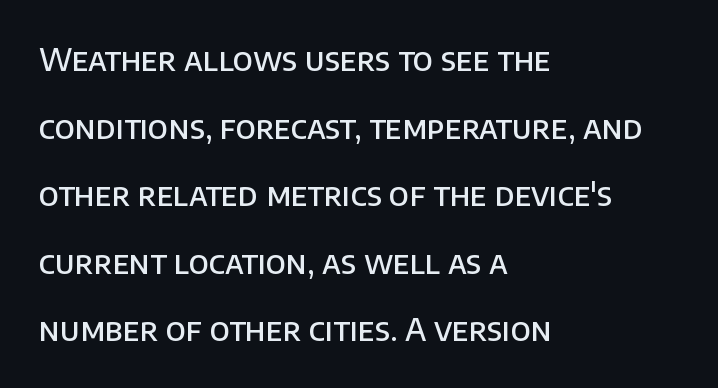
Does extra space separate the letters? No, they use regular spacing. The text was rendered using a sans face with plain stroke endings. If you drew a ruler down the left edge, every line would touch it. Words float on clear page, feet unadorned. The specimen reads as upright at a glance.
